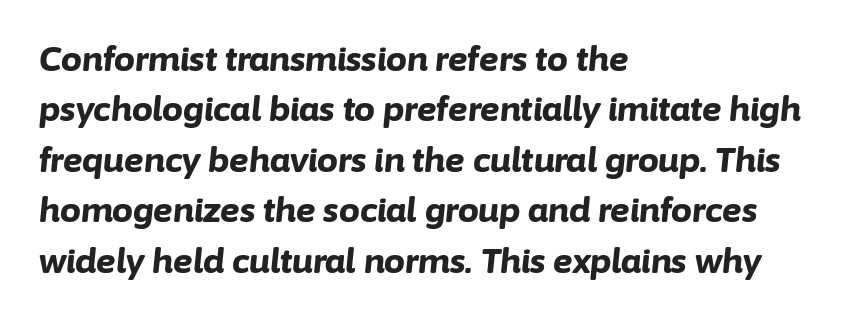
{"italic": "yes", "lean": "right", "slant_degrees": 6, "bold": "yes", "weight": "bold", "width": "normal", "stroke_contrast": "low", "x_height": "medium", "monospaced": "no", "underline": "no", "align": "left", "line_spacing": "normal", "line_spacing_ratio": 1.53, "letter_spacing": "normal", "letter_spacing_em": 0.0, "glyph_px": 33}
